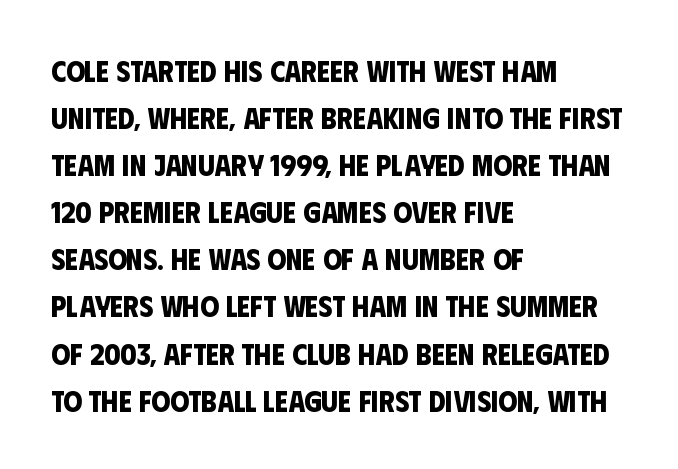
The block of text has a typical density, with ordinary space between rows. Notice how thick the strokes are: this is what a full bold looks like. You could not count columns in this text — the font is proportionally spaced. In CSS terms this would be text-align: left. Observe the ordinary spacing: letters are neighbours, not strangers. Does the type have serifs? No, each stem ends abruptly.
